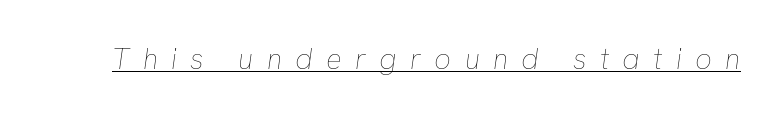
The image shows 29 px thin type, italic (leaning right); set unusually wide letter spacing (+0.46 em), underlined; low stroke contrast and a medium x-height.
